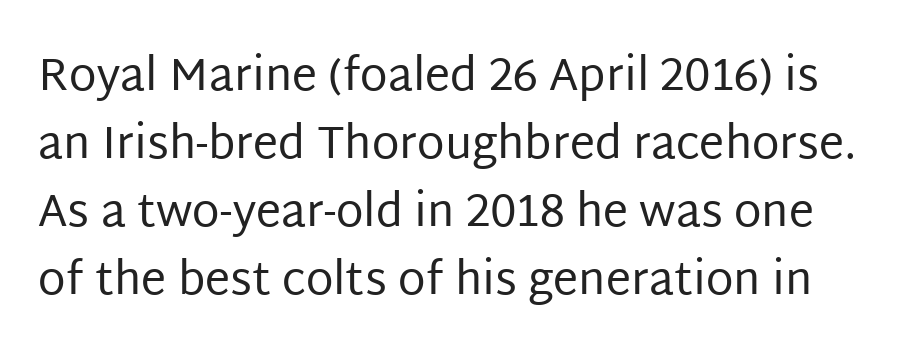
This is sans-serif lettering, the kind often seen on screens and signage. Does extra space separate the letters? No, they use regular spacing. Varying glyph widths throughout — classic text-font behaviour. Successive baselines arrive at the customary interval. Is there any slant? The stems are plumb. The passage shown is not bold in any degree.
